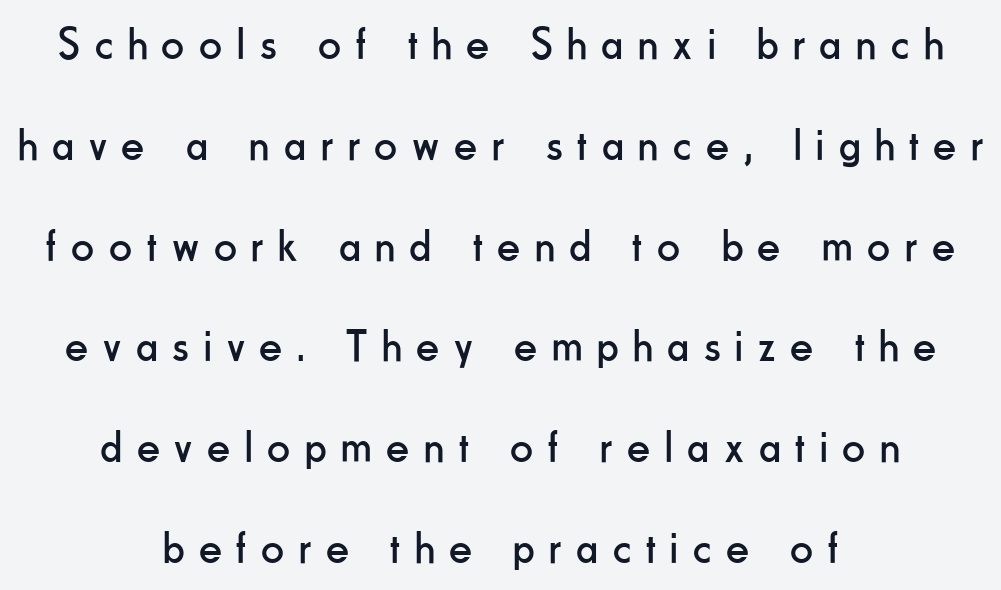
{"serif": "no", "italic": "no", "bold": "no", "weight": "regular", "width": "condensed", "stroke_contrast": "low", "x_height": "small", "monospaced": "no", "underline": "no", "align": "center", "line_spacing": "loose", "line_spacing_ratio": 2.24, "letter_spacing": "wide", "letter_spacing_em": 0.33, "glyph_px": 45}
